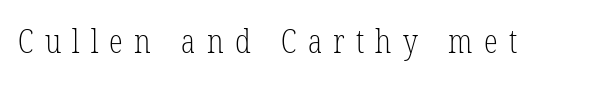
Q: Is the text bold? A: No.
Q: Is the typeface a serif or a sans-serif typeface? A: Serif.
Q: Is the text underlined? A: No.
Q: Is the spacing between letters normal or unusually wide? A: Unusually wide.
Q: Width (condensed, normal, or wide)? A: Condensed.
Q: Stroke contrast? A: Low.
Q: x-height? A: Medium.
Q: Monospaced? A: No.
